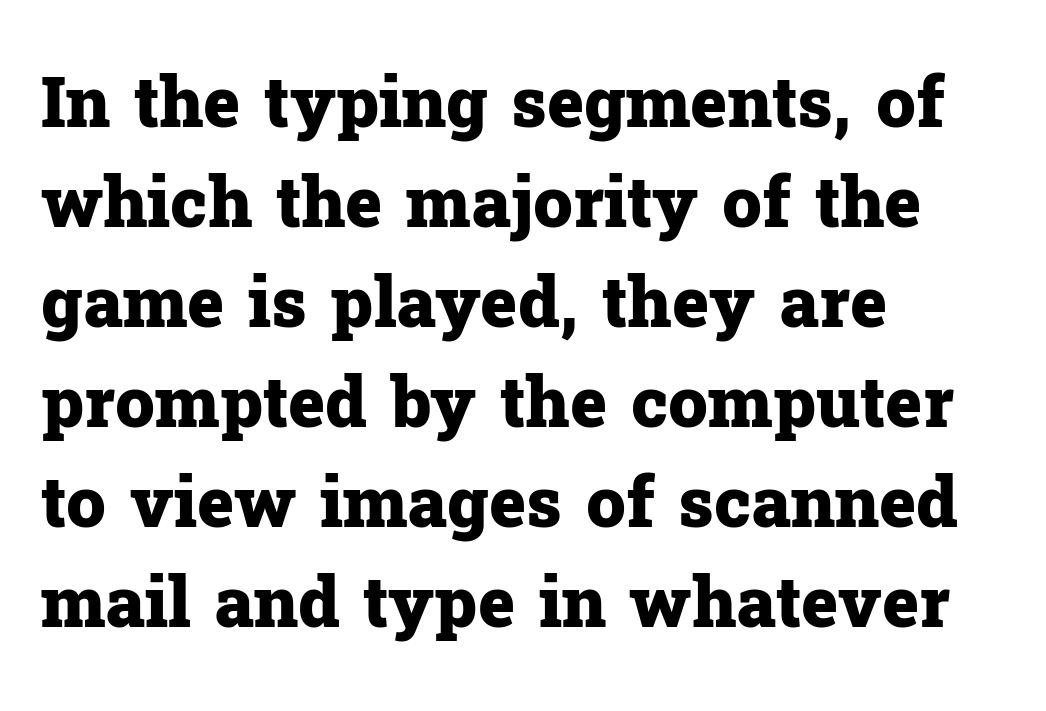
The image shows 70 px heavy serif type, upright; set left-aligned, normal line spacing (1.43x), normal letter spacing, not underlined; low stroke contrast and a medium x-height.
